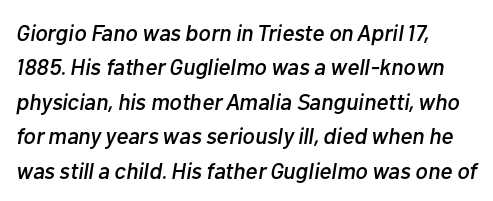
{"italic": "yes", "lean": "right", "slant_degrees": 10, "underline": "no", "align": "left", "line_spacing": "normal", "line_spacing_ratio": 1.5, "letter_spacing": "normal", "letter_spacing_em": 0.0, "glyph_px": 23}
